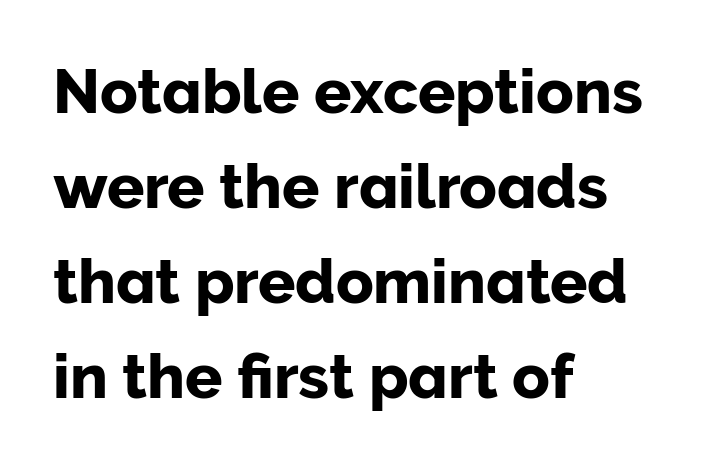
The image shows 62 px sans-serif type, upright; set left-aligned, normal line spacing (1.53x), normal letter spacing, not underlined; low stroke contrast and a medium x-height.
